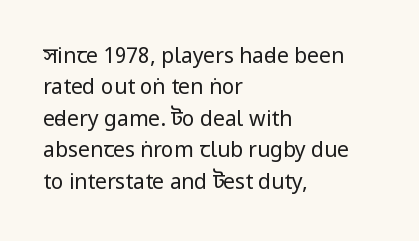
Each row of text sits above clean, open space. Italic? Not at all — the glyphs are vertical. Typeset ragged right — the left edge is the straight one. Each word holds together tightly as a unit, with standard inter-letter gaps. Interline gaps are of average width in this sample.
